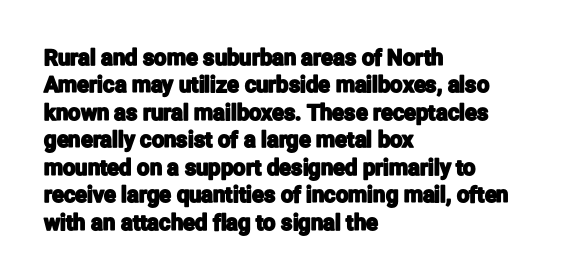
Q: Is the text italic (slanted)? A: No, it is upright.
Q: Is the text underlined? A: No.
Q: How is the paragraph aligned? A: Left-aligned.
Q: Is the spacing between letters normal or unusually wide? A: Normal.
Q: Is the spacing between lines tight, normal or loose? A: Normal.
